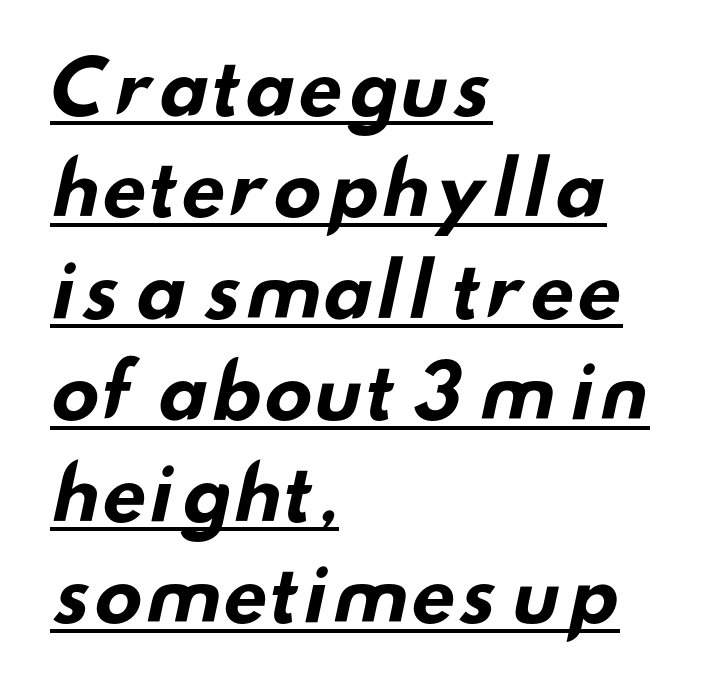
The image shows 73 px bold, wide sans-serif type; set left-aligned, normal line spacing (1.39x), normal letter spacing, underlined; low stroke contrast and a small x-height.
